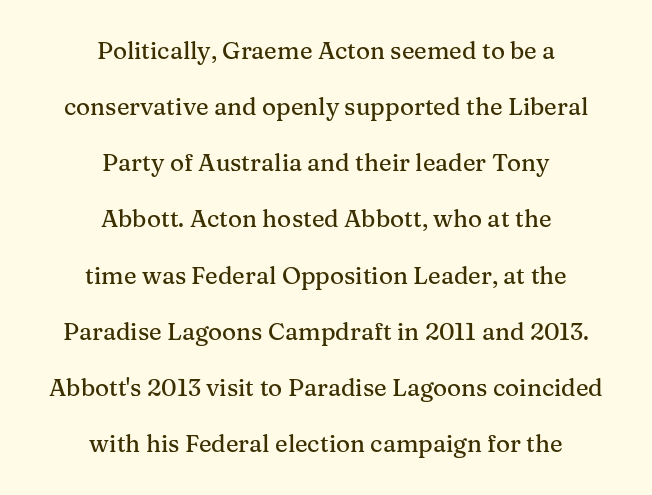
Q: Is the text italic (slanted)? A: No, it is upright.
Q: Is the text underlined? A: No.
Q: How is the paragraph aligned? A: Centered.
Q: Is the spacing between letters normal or unusually wide? A: Normal.
Q: Is the spacing between lines tight, normal or loose? A: Loose.
